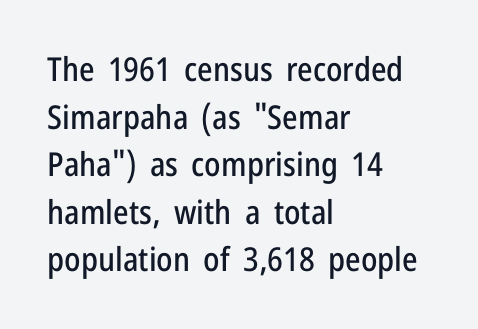
Q: Is the text italic (slanted)? A: No, it is upright.
Q: Is the typeface a serif or a sans-serif typeface? A: Sans-serif.
Q: Is the text underlined? A: No.
Q: How is the paragraph aligned? A: Left-aligned.
Q: Is the spacing between letters normal or unusually wide? A: Normal.
Q: Is the spacing between lines tight, normal or loose? A: Normal.
Q: Width (condensed, normal, or wide)? A: Condensed.
Q: Stroke contrast? A: Low.
Q: x-height? A: Medium.
Q: Monospaced? A: No.
